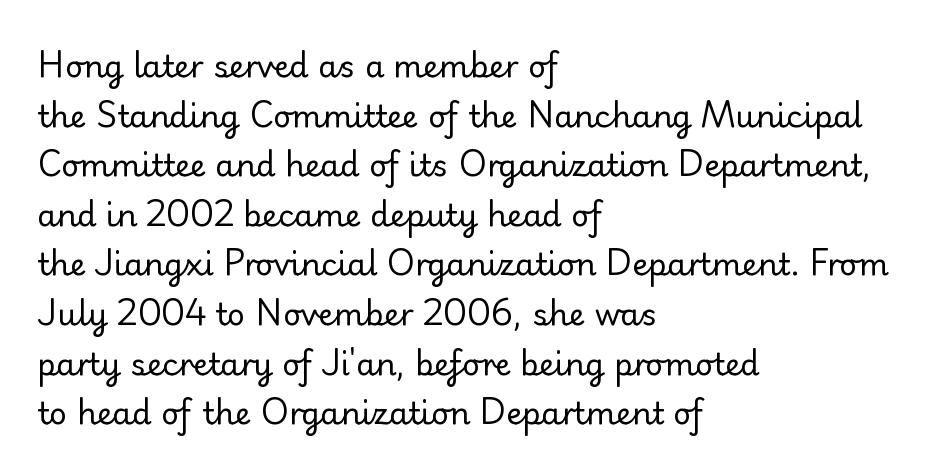
The image shows 31 px regular-weight sans-serif type, upright; set left-aligned, normal line spacing (1.6x), normal letter spacing, not underlined; low stroke contrast and a small x-height.
